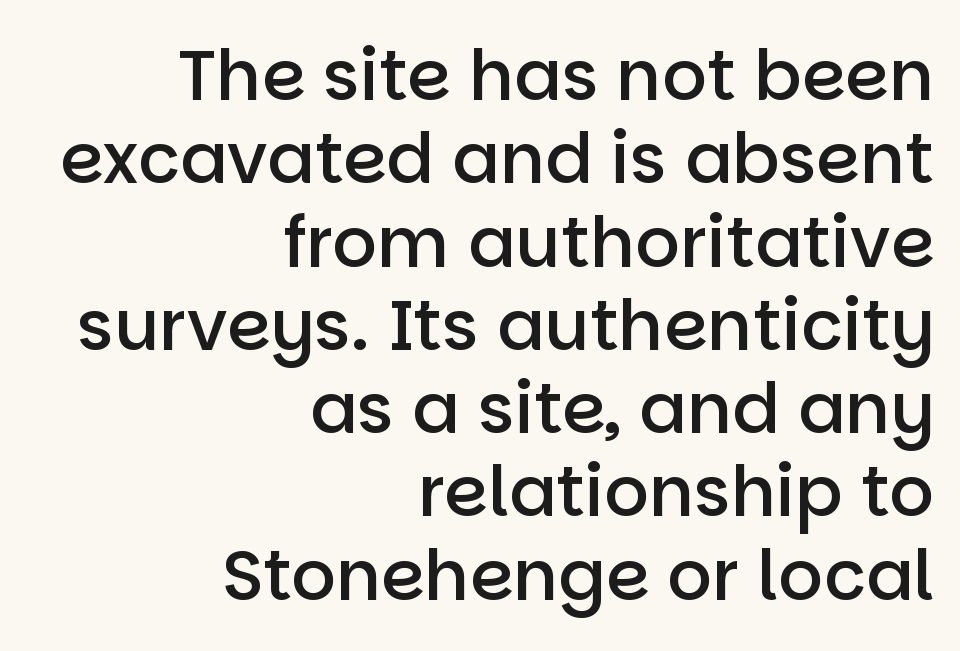
The paragraph shown leans on its right margin. A typesetter would call this proportional, since set widths differ per character. Weight check: semibold — heavier than regular, not quite bold. Here the glyphs are tracked normally, forming tight word shapes. Glance below the letters and you will spot only blank space. Is this a sans? Yes — the strokes have no serifs.
